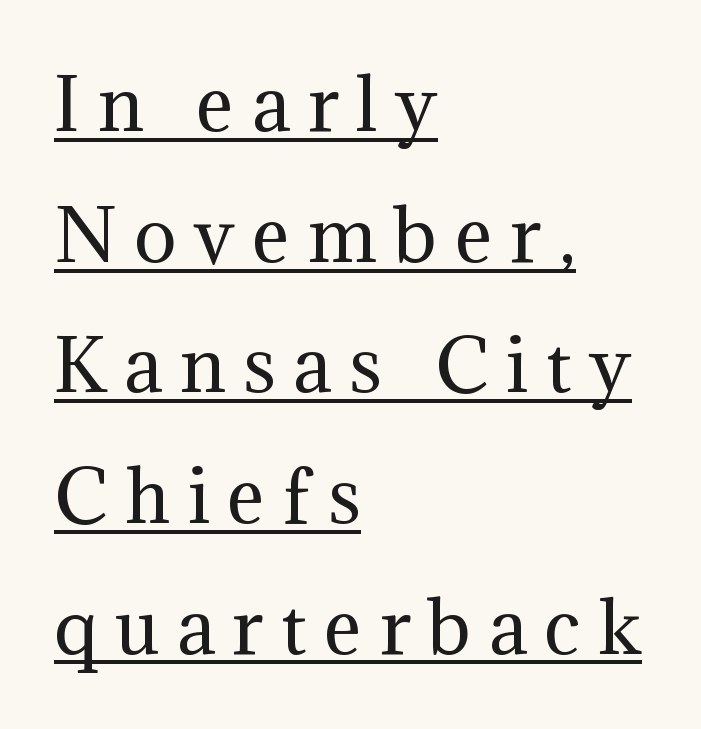
Q: Is the text bold? A: No.
Q: Is the text italic (slanted)? A: No, it is upright.
Q: Is the typeface a serif or a sans-serif typeface? A: Serif.
Q: Is the text underlined? A: Yes.
Q: How is the paragraph aligned? A: Left-aligned.
Q: Is the spacing between letters normal or unusually wide? A: Unusually wide.
Q: Width (condensed, normal, or wide)? A: Normal.
Q: Stroke contrast? A: Medium.
Q: x-height? A: Medium.
Q: Monospaced? A: No.
